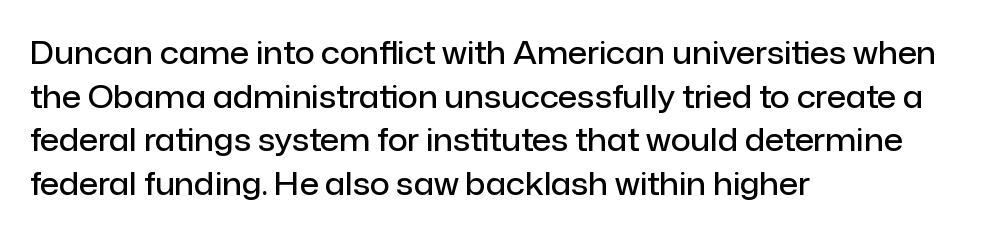
{"serif": "no", "italic": "no", "bold": "semi", "weight": "semibold", "width": "normal", "stroke_contrast": "low", "x_height": "medium", "monospaced": "no", "underline": "no", "align": "left", "line_spacing": "normal", "line_spacing_ratio": 1.41, "letter_spacing": "normal", "letter_spacing_em": 0.0, "glyph_px": 31}
